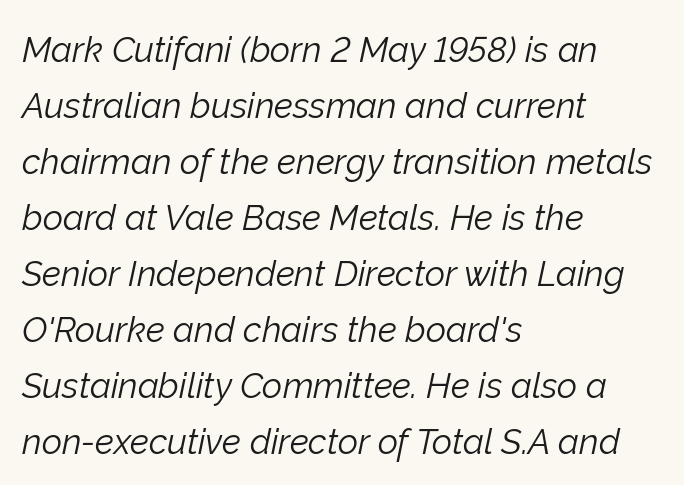
{"italic": "yes", "lean": "right", "slant_degrees": 12, "bold": "no", "weight": "light", "width": "normal", "stroke_contrast": "low", "x_height": "medium", "monospaced": "no", "underline": "no", "align": "left", "line_spacing": "normal", "line_spacing_ratio": 1.6, "letter_spacing": "normal", "letter_spacing_em": 0.0, "glyph_px": 35}
